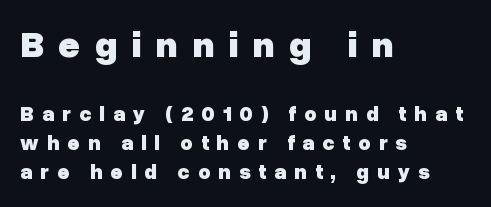
Q: Is the text bold? A: Yes.
Q: Is the text italic (slanted)? A: No, it is upright.
Q: Is the typeface a serif or a sans-serif typeface? A: Sans-serif.
Q: Is the text underlined? A: No.
Q: How is the paragraph aligned? A: Left-aligned.
Q: Is the spacing between letters normal or unusually wide? A: Unusually wide.
Q: Is the spacing between lines tight, normal or loose? A: Normal.
Q: Which block of text is set in a larger size, the first (top) or the second (bottom)? A: The first (top) one.
Q: Width (condensed, normal, or wide)? A: Normal.
Q: Stroke contrast? A: Low.
Q: x-height? A: Medium.
Q: Monospaced? A: No.
